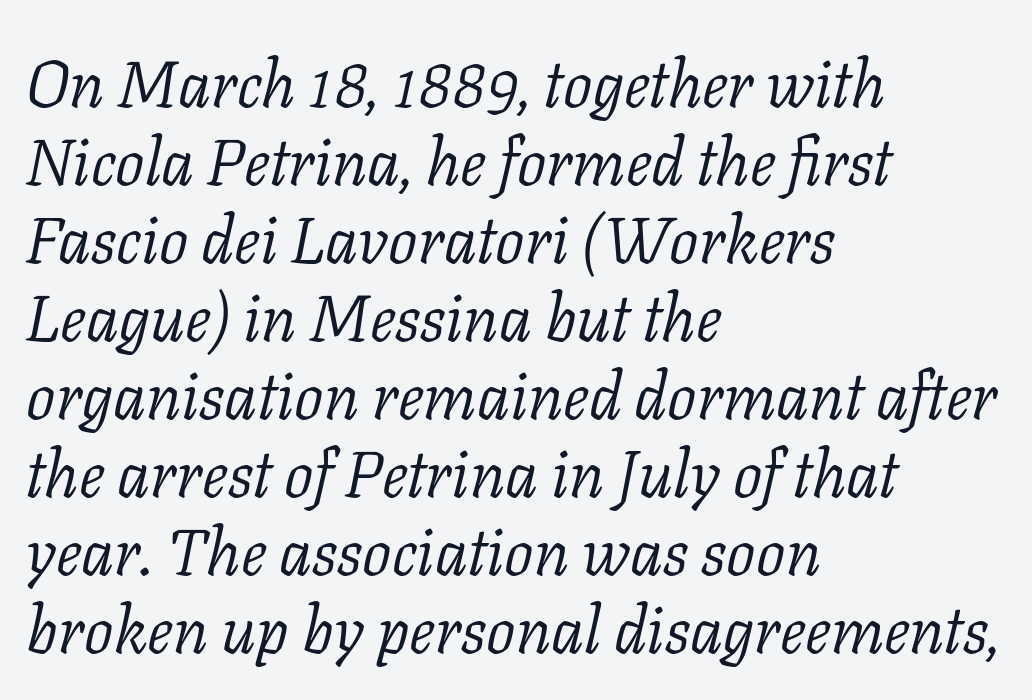
This sample uses an oblique cut, with every glyph tilted off the vertical. Descenders hang freely into open space. The face used here is rendered with its standard letterfit. A classic flush-left, rag-right setting is used for this passage.
